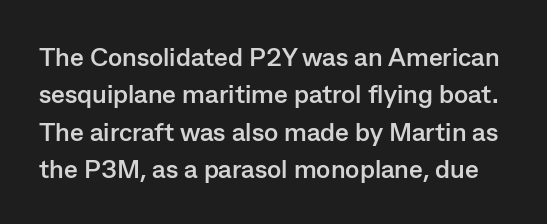
{"italic": "no", "bold": "yes", "underline": "no", "line_spacing": "normal", "line_spacing_ratio": 1.44, "letter_spacing": "normal", "letter_spacing_em": 0.0, "glyph_px": 26}
